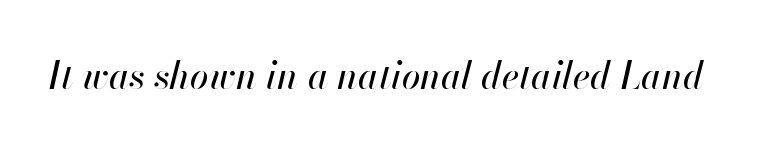
{"italic": "yes", "lean": "right", "slant_degrees": 13, "width": "normal", "stroke_contrast": "high", "x_height": "small", "monospaced": "no", "underline": "no", "letter_spacing": "normal", "letter_spacing_em": 0.0, "glyph_px": 37}
